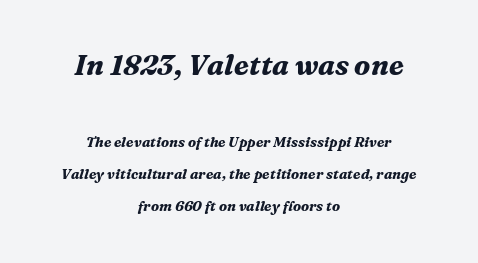
The emphasis by scale lands on block number one, above. These lines are centered, leaving both edges ragged. As a designer I'd log this as weight 700, bold. You could fit nearly another row in the gap between these rows.
